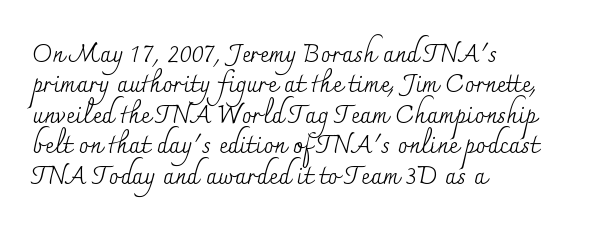
{"bold": "no", "underline": "no", "align": "left", "line_spacing_ratio": 1.22, "letter_spacing": "normal", "letter_spacing_em": 0.0, "glyph_px": 25}
